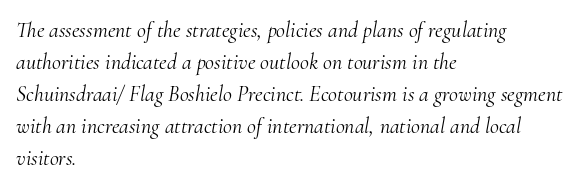
Posture: slanted. Ink coverage per letter is moderate at most. Rule under the text: the space is simply empty. The rendering anchors every line to the left-hand side. Between one letter and the next there's only the usual sliver of space.
